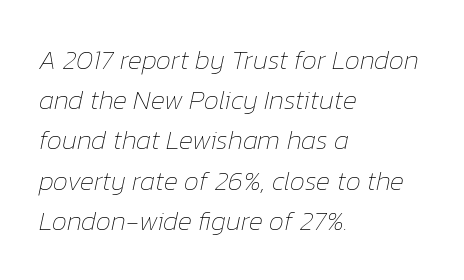
Beneath every word, the page is bare. Each line starts at the same left margin while the right side varies. Think standard paragraph weight, or any step lighter than that. The line-height multiplier appears to be the usual default. Nobody touched the tracking dial on this one.
